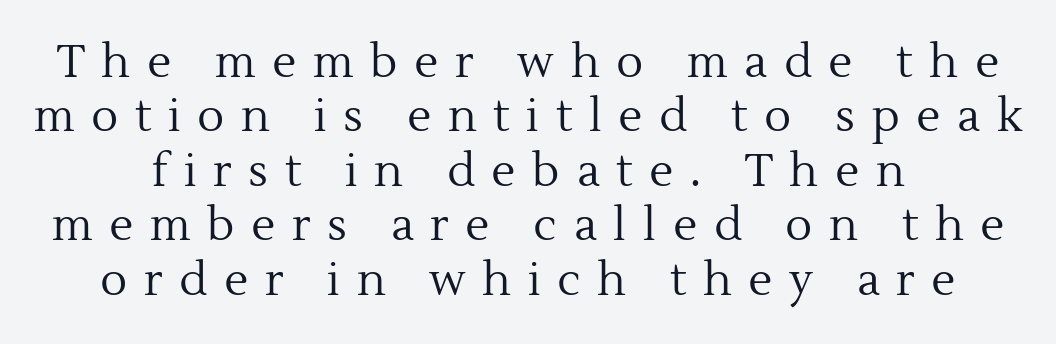
The string is rendered with underlining switched off. Upright lettering throughout. One-word summary of the alignment: center. Do the characters align in a grid? No, the font is proportional. The typeface has the unassuming heft of standard copy or less.
